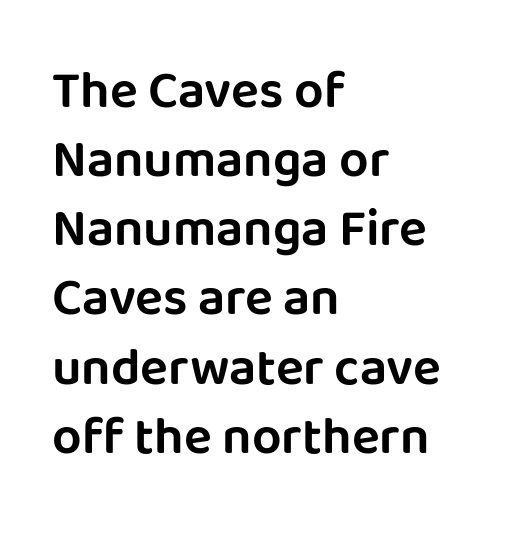
{"serif": "no", "italic": "no", "width": "normal", "stroke_contrast": "low", "x_height": "large", "monospaced": "no", "underline": "no", "align": "left", "line_spacing": "normal", "line_spacing_ratio": 1.33, "letter_spacing": "normal", "letter_spacing_em": 0.0, "glyph_px": 52}
